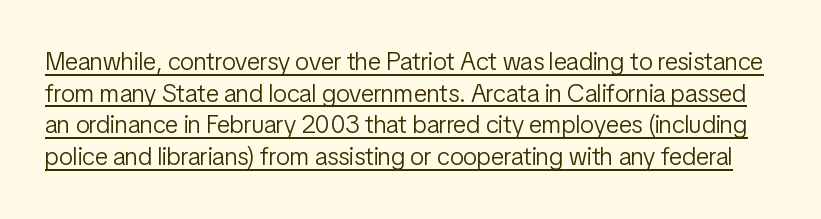
The image shows 25 px text type, upright; set normal line spacing (1.27x), normal letter spacing, underlined.
